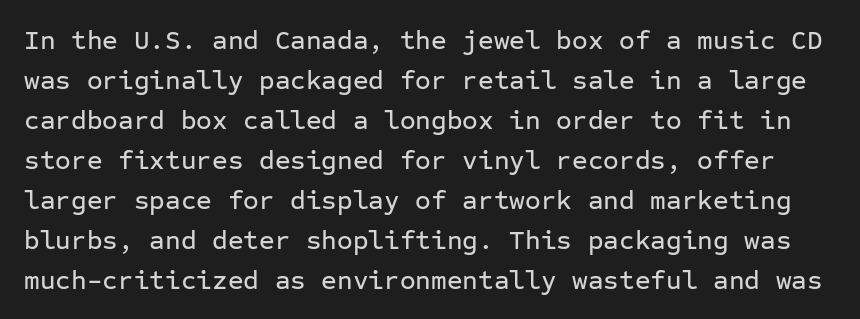
{"italic": "no", "underline": "no", "line_spacing": "normal", "line_spacing_ratio": 1.48, "letter_spacing": "normal", "letter_spacing_em": 0.0, "glyph_px": 27}
